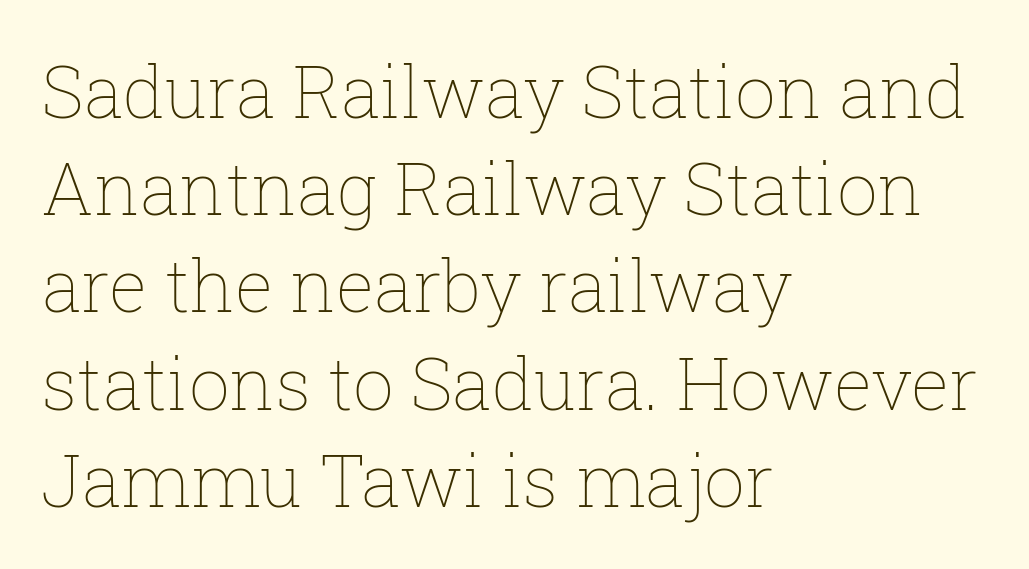
The image shows 72 px thin type, upright; set left-aligned, normal line spacing (1.35x), normal letter spacing, not underlined; low stroke contrast and a medium x-height.
